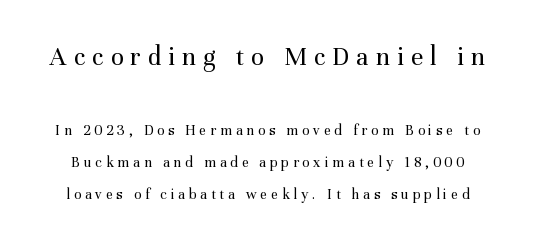
Q: Is the text bold? A: No.
Q: Is the text italic (slanted)? A: No, it is upright.
Q: Is the text underlined? A: No.
Q: Is the spacing between letters normal or unusually wide? A: Unusually wide.
Q: Is the spacing between lines tight, normal or loose? A: Loose.
Q: Which block of text is set in a larger size, the first (top) or the second (bottom)? A: The first (top) one.
